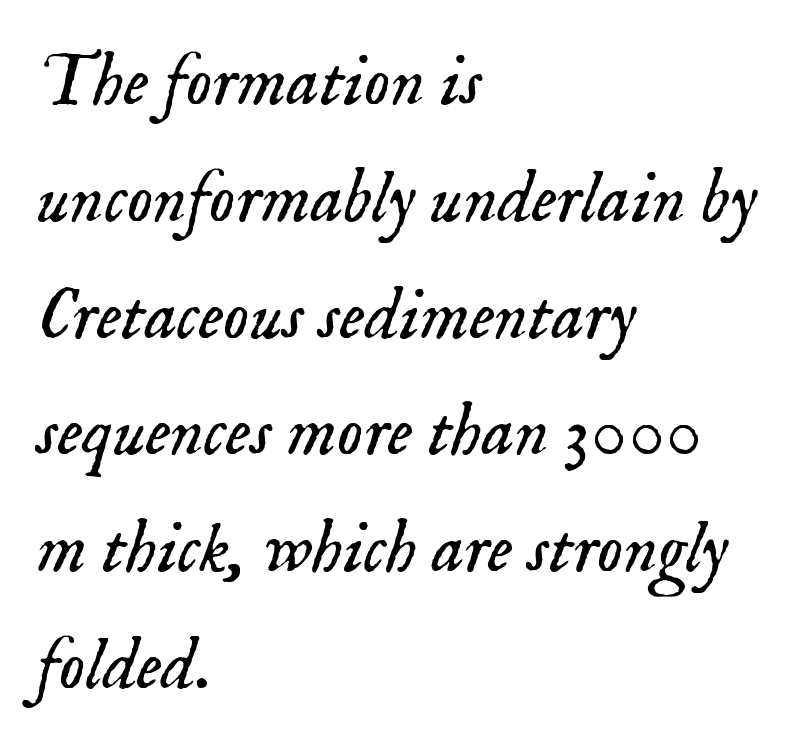
The letters sit at their default tracking, neither squeezed nor spread. Does the type have serifs? Yes, each stem ends in a small foot. Weight class: somewhere from thin through regular. The rendering anchors every line to the left-hand side. Is this a fixed-width face? No — the glyphs have proportional, varying widths.
